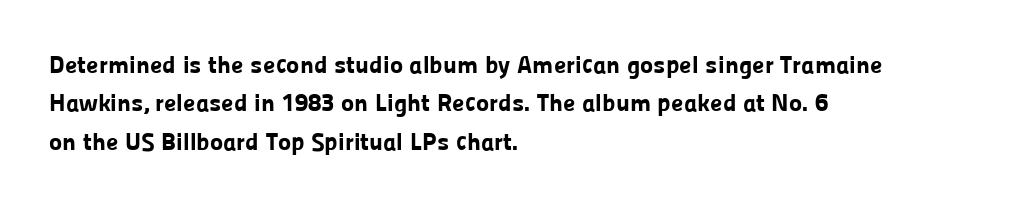
Q: Is the text bold? A: Yes.
Q: Is the text italic (slanted)? A: No, it is upright.
Q: Is the text underlined? A: No.
Q: How is the paragraph aligned? A: Left-aligned.
Q: Is the spacing between letters normal or unusually wide? A: Normal.
Q: Is the spacing between lines tight, normal or loose? A: Normal.
